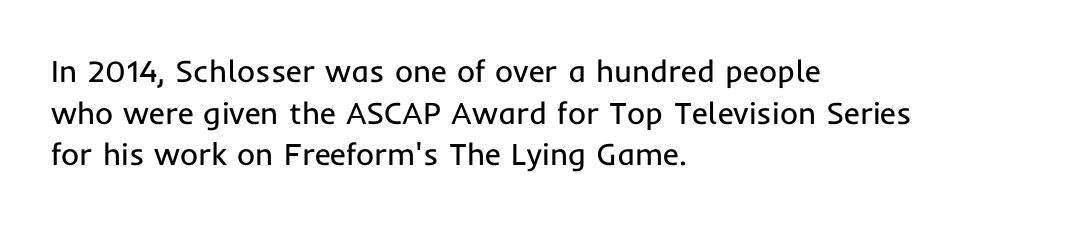
Here the glyphs are tracked normally, forming tight word shapes. Successive baselines arrive at the customary interval. The rendering uses natural spacing where letterforms have individual widths. Reading down the block, your eye returns to a fixed left position each line.
